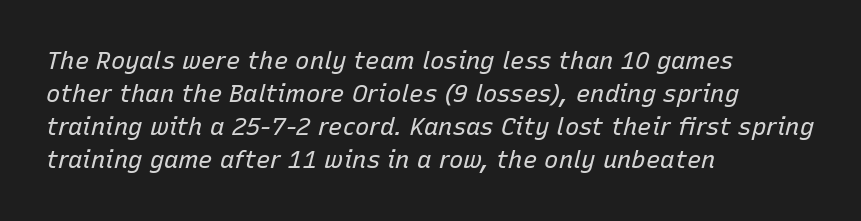
Q: Is the text bold? A: No.
Q: Is the text italic (slanted)? A: Yes, it leans right by about 15 degrees.
Q: Is the text underlined? A: No.
Q: How is the paragraph aligned? A: Left-aligned.
Q: Is the spacing between letters normal or unusually wide? A: Normal.
Q: Is the spacing between lines tight, normal or loose? A: Normal.
